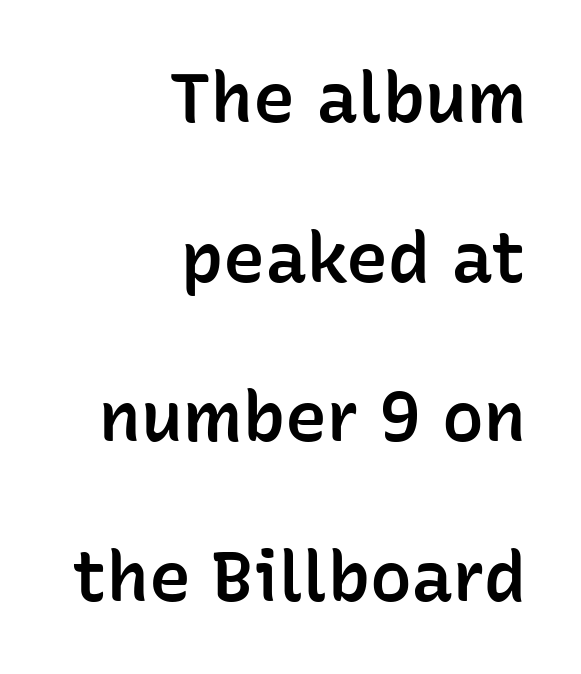
The image shows 70 px semibold sans-serif type, upright; set right-aligned, loose line spacing (2.28x), normal letter spacing, not underlined; low stroke contrast and a medium x-height.
